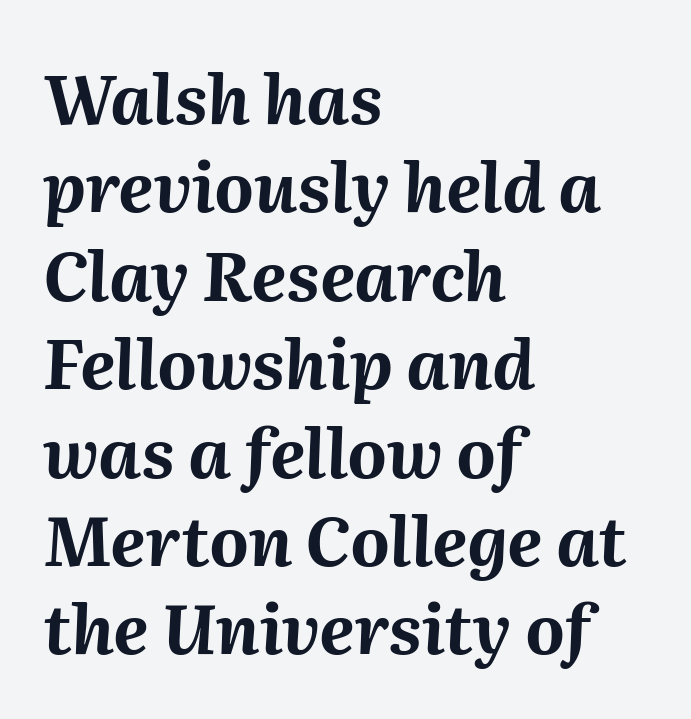
The image shows 68 px bold type, italic (leaning right); set left-aligned, normal line spacing (1.3x), normal letter spacing, not underlined; medium stroke contrast and a medium x-height.
